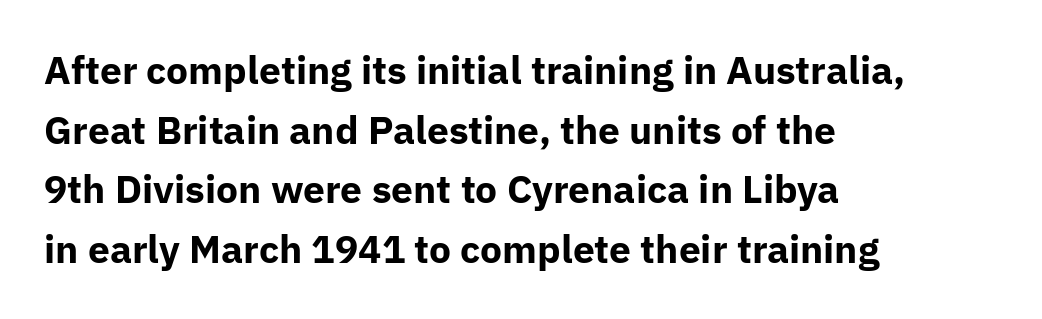
The image shows 39 px bold sans-serif type, upright; set left-aligned, normal line spacing (1.53x), normal letter spacing, not underlined; low stroke contrast and a medium x-height.
